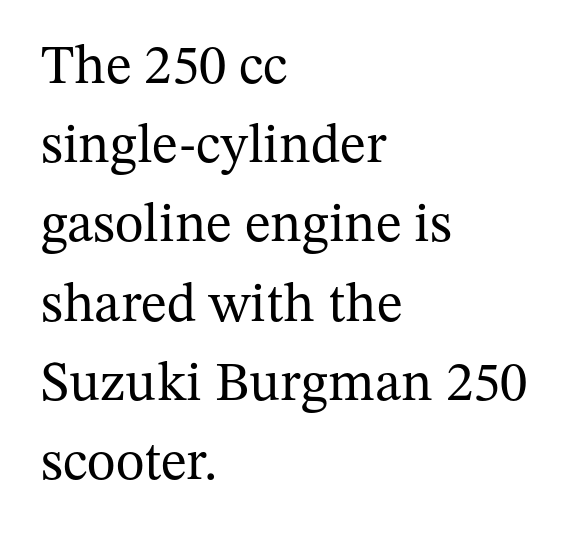
The image shows 55 px regular-weight serif type, upright; set left-aligned, normal line spacing (1.44x), normal letter spacing, not underlined; medium stroke contrast and a medium x-height.
